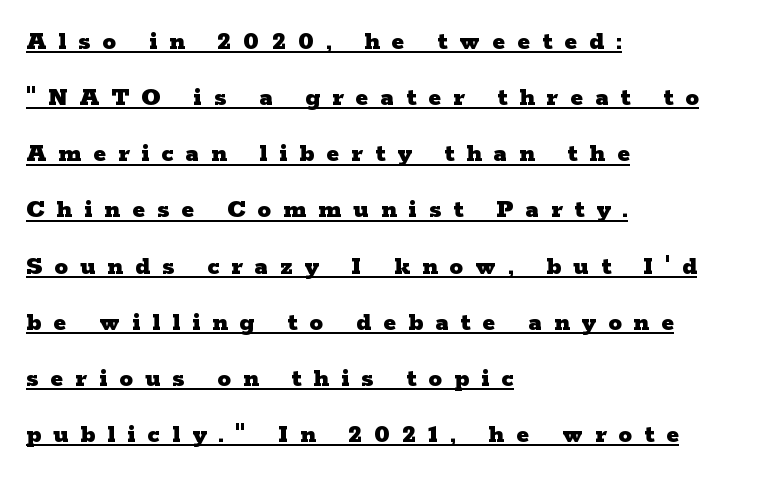
The image shows 27 px bold type, upright; set left-aligned, loose line spacing (2.08x), unusually wide letter spacing (+0.45 em), underlined.
